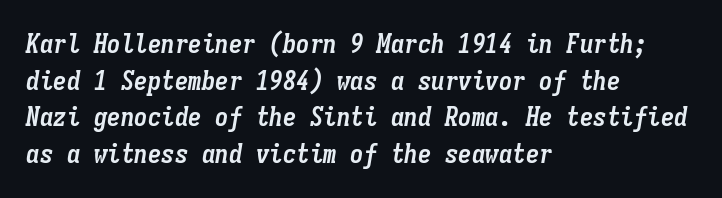
The image shows 27 px bold type, italic (leaning right); set left-aligned, normal line spacing (1.36x), normal letter spacing, not underlined.
